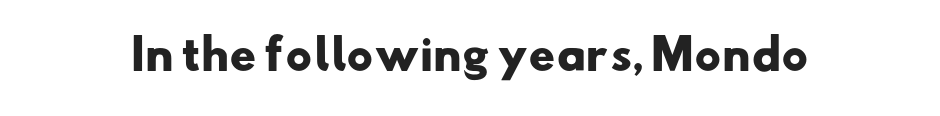
Q: Is the text bold? A: Yes.
Q: Is the typeface a serif or a sans-serif typeface? A: Sans-serif.
Q: Is the text underlined? A: No.
Q: Is the spacing between letters normal or unusually wide? A: Normal.
Q: Width (condensed, normal, or wide)? A: Wide.
Q: Stroke contrast? A: Low.
Q: x-height? A: Small.
Q: Monospaced? A: No.
